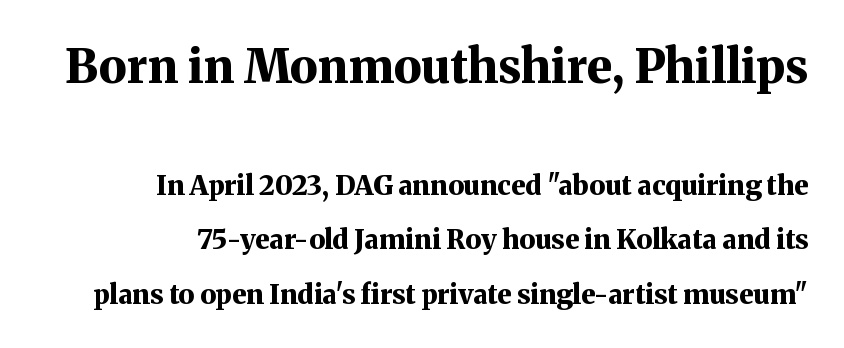
{"serif": "yes", "italic": "no", "bold": "yes", "weight": "bold", "width": "normal", "stroke_contrast": "medium", "x_height": "medium", "monospaced": "no", "underline": "no", "align": "right", "line_spacing": "loose", "line_spacing_ratio": 2.01, "letter_spacing": "normal", "letter_spacing_em": 0.0, "larger_block": "first", "size_ratio": 1.74, "glyph_px": 47}
